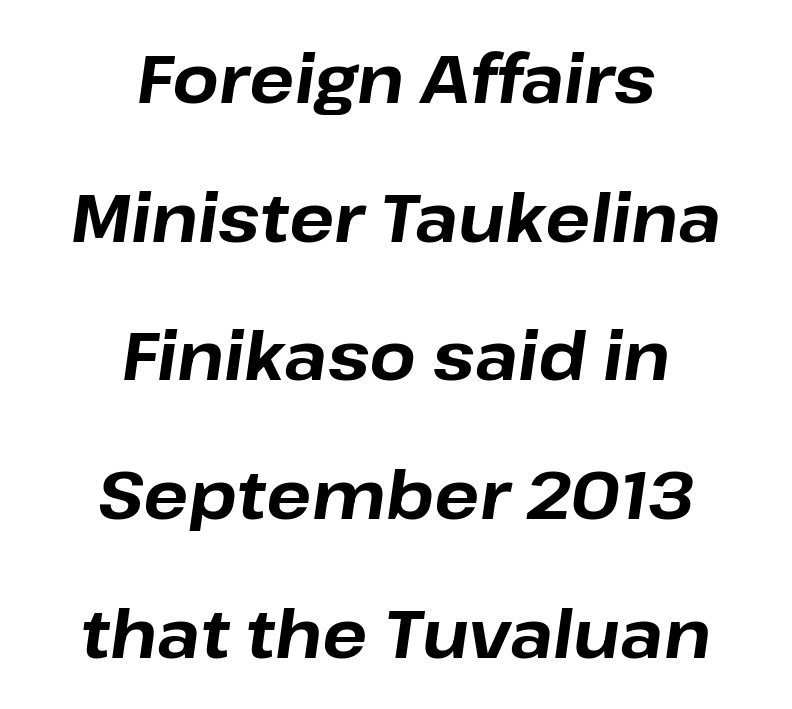
Is the type slanted? Yes — the strokes lean at a clear angle. Descenders are the only things crossing below the line. The typesetter chose a symmetrical, centered arrangement here. Character widths vary here, with narrow letters taking less room than wide ones. This sample uses plain, unmodified letter spacing. Emphasis by weight is at full strength: bold.
